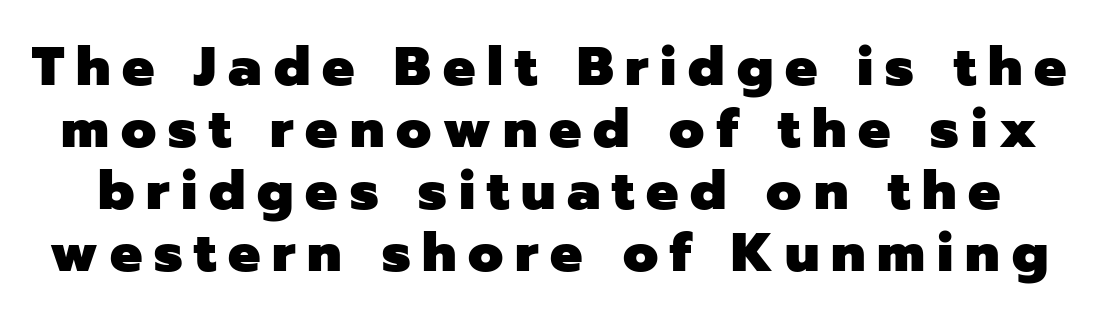
This rendering features lettering with no underline. Examine the stroke ends and you'll find no serifs. In terms of posture, this sample is upright. You could only call the tracking loose — the letters float apart. Note the varied advance widths — an 'i' is clearly narrower than an 'm'. Is the type bold? Yes — the strokes are clearly thick and heavy.
